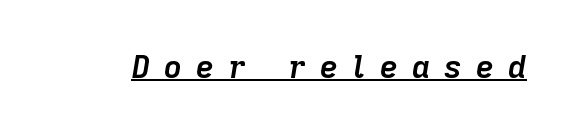
Would a proofreader flag this as italicized? Yes. The face used here is proportionally spaced, like ordinary book or web type. How heavy is the stroke? Heavy — this is a bold. Letter spacing: wide. Honestly, the underline is the first thing you notice here.
